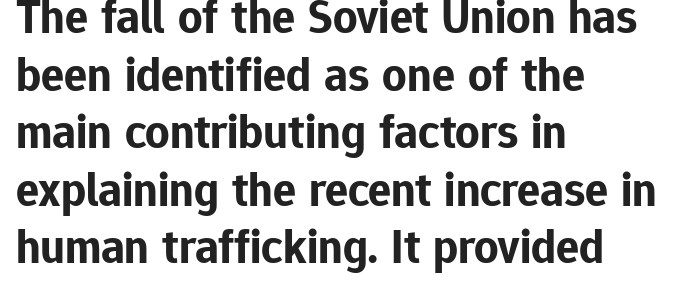
Looks like regular typesetting: each glyph gets only the width it needs. These lines stack with their left ends in a neat column. In terms of letterform style, serifs are entirely absent. Any mark beneath the type? The region is blank.
